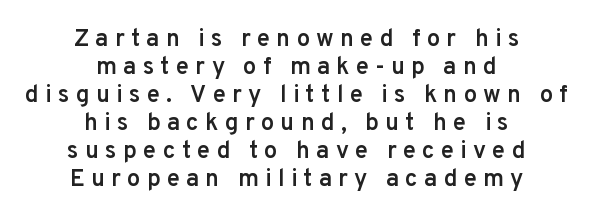
{"italic": "no", "bold": "semi", "underline": "no", "align": "center", "line_spacing_ratio": 1.17, "letter_spacing": "wide", "letter_spacing_em": 0.26, "glyph_px": 24}
